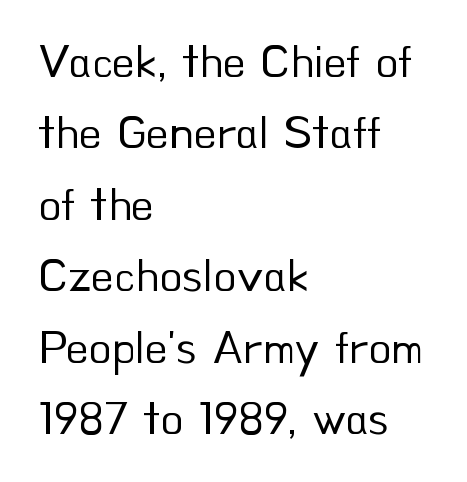
This sample has the flowing, uneven cadence of proportional lettering. Counters stay open thanks to moderate or lighter strokes. Line spacing here is normal. A clean baseline with only descenders dipping below it. Type style note: lacks serifs. Layout note: lines flush left.
